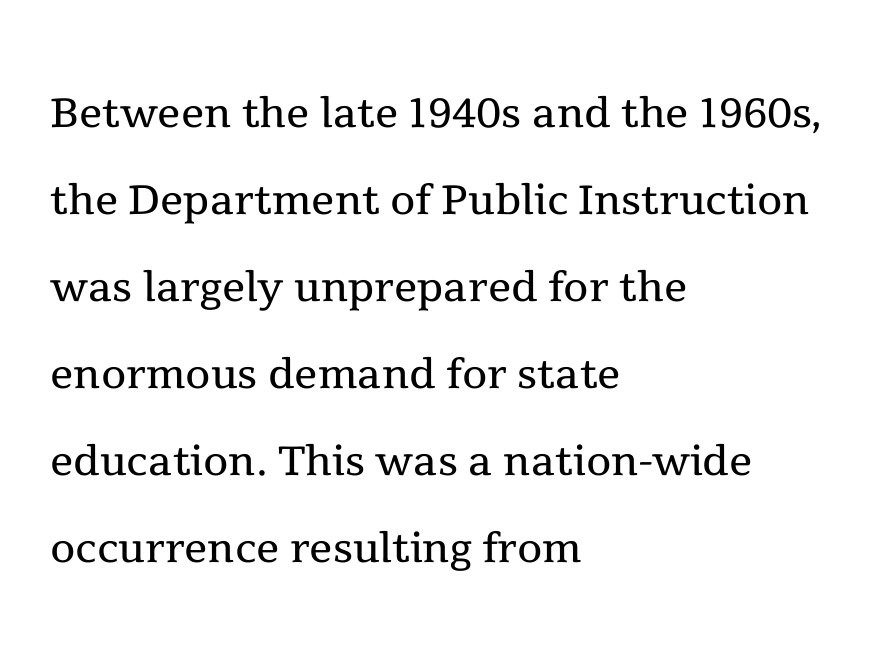
{"serif": "yes", "italic": "no", "bold": "no", "weight": "regular", "width": "normal", "x_height": "medium", "monospaced": "no", "underline": "no", "align": "left", "line_spacing": "normal", "line_spacing_ratio": 1.5, "letter_spacing": "normal", "letter_spacing_em": 0.0, "glyph_px": 58}
